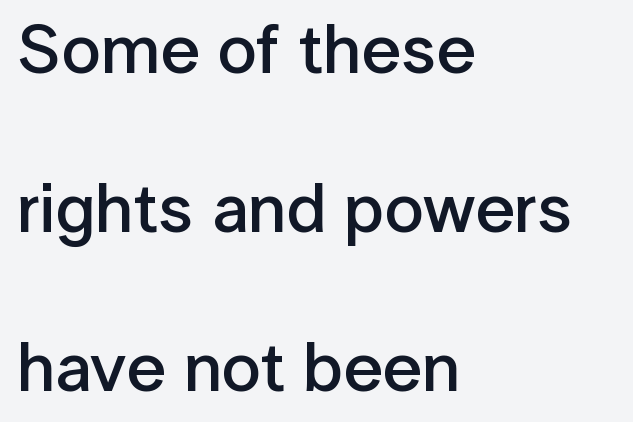
Q: Is the text bold? A: Semi-bold.
Q: Is the text italic (slanted)? A: No, it is upright.
Q: Is the typeface a serif or a sans-serif typeface? A: Sans-serif.
Q: Is the text underlined? A: No.
Q: How is the paragraph aligned? A: Left-aligned.
Q: Is the spacing between letters normal or unusually wide? A: Normal.
Q: Is the spacing between lines tight, normal or loose? A: Loose.
Q: Width (condensed, normal, or wide)? A: Normal.
Q: Stroke contrast? A: Low.
Q: x-height? A: Medium.
Q: Monospaced? A: No.
